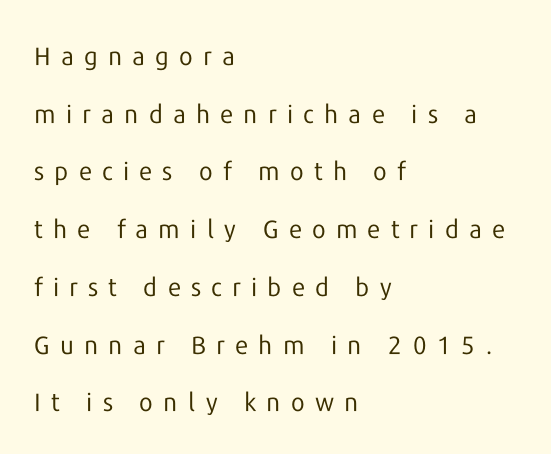
{"italic": "no", "bold": "no", "underline": "no", "align": "left", "line_spacing": "loose", "line_spacing_ratio": 2.31, "letter_spacing": "wide", "letter_spacing_em": 0.41, "glyph_px": 25}
